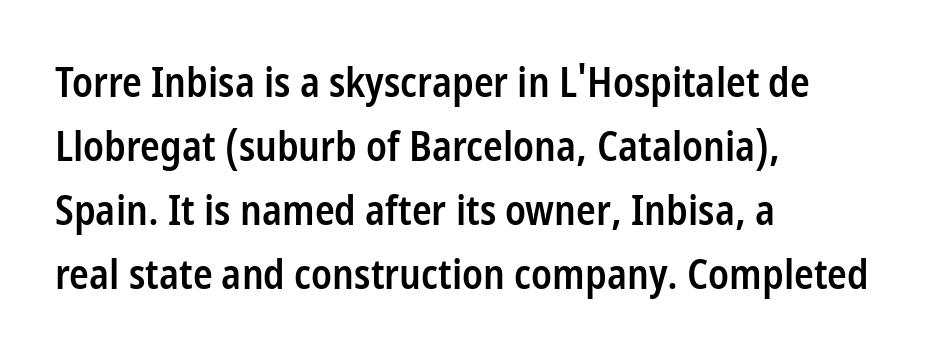
The image shows 41 px semibold, condensed sans-serif type, upright; set left-aligned, normal line spacing (1.56x), normal letter spacing, not underlined; low stroke contrast and a medium x-height.
